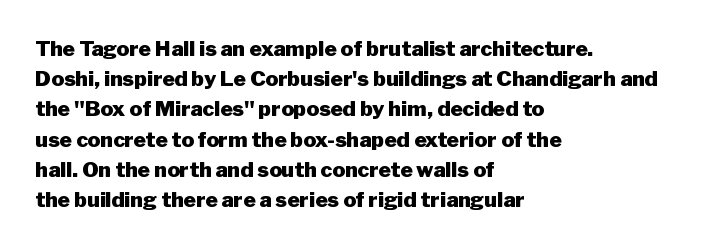
{"italic": "no", "bold": "yes", "underline": "no", "align": "left", "line_spacing": "normal", "line_spacing_ratio": 1.44, "letter_spacing": "normal", "letter_spacing_em": 0.0, "glyph_px": 21}
